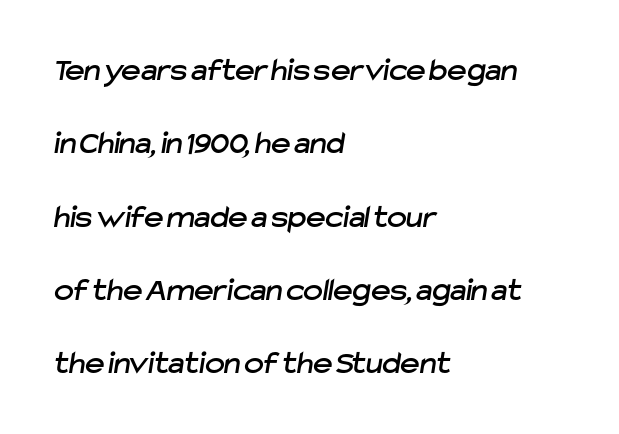
Q: Is the typeface a serif or a sans-serif typeface? A: Sans-serif.
Q: Is the text underlined? A: No.
Q: How is the paragraph aligned? A: Left-aligned.
Q: Is the spacing between letters normal or unusually wide? A: Normal.
Q: Is the spacing between lines tight, normal or loose? A: Loose.
Q: Width (condensed, normal, or wide)? A: Normal.
Q: Stroke contrast? A: Low.
Q: x-height? A: Medium.
Q: Monospaced? A: No.
